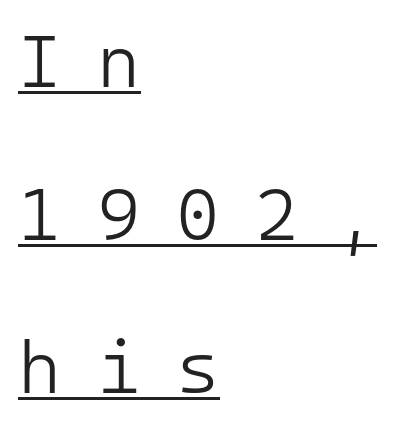
The letterforms stand isolated, each surrounded by extra space. What kind of face is this? One without serifs — a sans. A typographer would call this underscored text. The font sits on the lighter half of the weight spectrum, regular included. Do the characters align in a grid? Yes, the font is monospaced. Compared with typical paragraphs, the rows here are farther apart.
